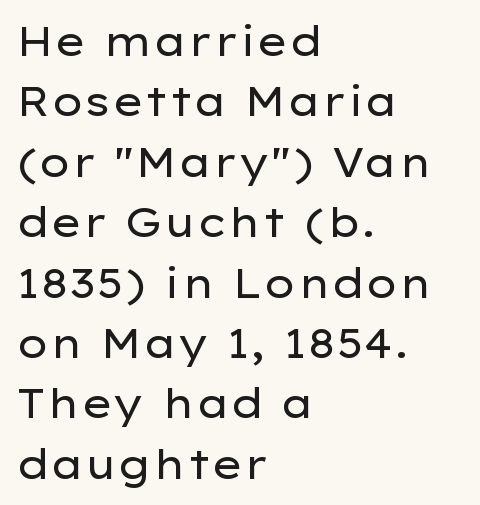
{"serif": "no", "italic": "no", "bold": "no", "weight": "regular", "width": "wide", "stroke_contrast": "low", "x_height": "medium", "monospaced": "no", "underline": "no", "align": "left", "line_spacing": "normal", "line_spacing_ratio": 1.51, "letter_spacing": "normal", "letter_spacing_em": 0.0, "glyph_px": 40}
